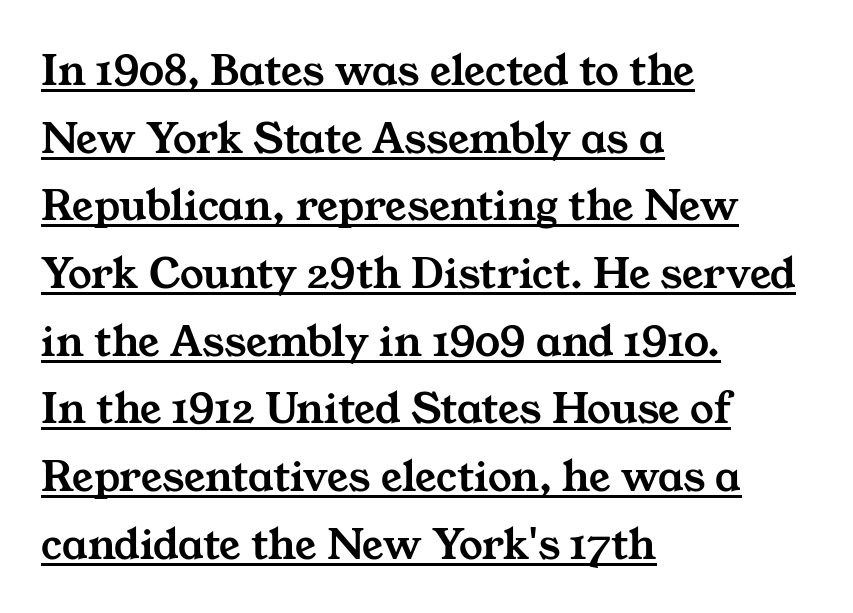
{"serif": "yes", "width": "wide", "stroke_contrast": "medium", "x_height": "medium", "monospaced": "no", "underline": "yes", "align": "left", "line_spacing": "normal", "line_spacing_ratio": 1.44, "letter_spacing": "normal", "letter_spacing_em": 0.0, "glyph_px": 47}
